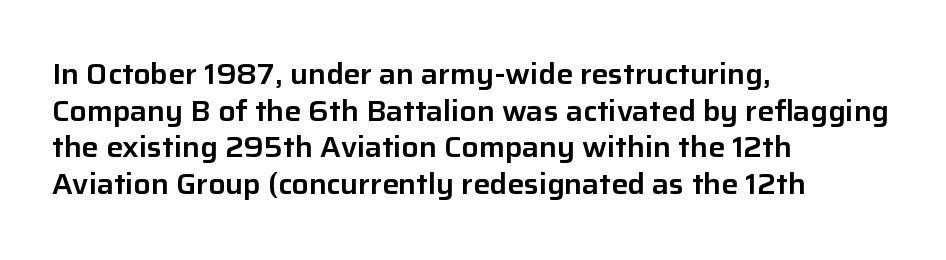
Is there any slant? The stems are plumb. Characters follow at the spacing the type designer built in. This rendering features lettering with no underline. Character widths vary here, with narrow letters taking less room than wide ones. Successive baselines arrive at the customary interval.
